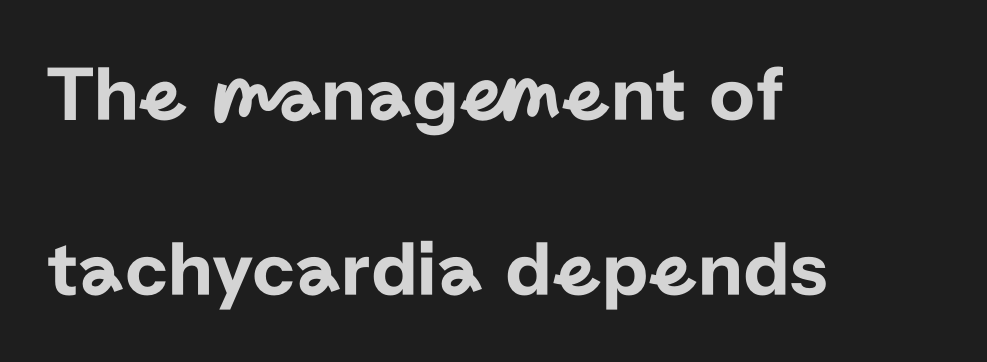
Q: Is the text italic (slanted)? A: No, it is upright.
Q: Is the typeface a serif or a sans-serif typeface? A: Sans-serif.
Q: Is the text underlined? A: No.
Q: How is the paragraph aligned? A: Left-aligned.
Q: Is the spacing between letters normal or unusually wide? A: Normal.
Q: Is the spacing between lines tight, normal or loose? A: Loose.
Q: Width (condensed, normal, or wide)? A: Normal.
Q: Stroke contrast? A: Low.
Q: x-height? A: Medium.
Q: Monospaced? A: No.
